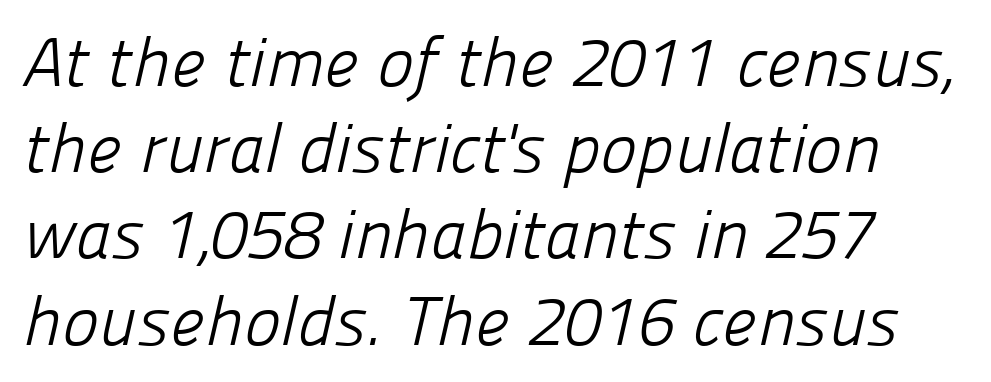
Q: Is the text bold? A: No.
Q: Is the typeface a serif or a sans-serif typeface? A: Sans-serif.
Q: Is the text underlined? A: No.
Q: How is the paragraph aligned? A: Left-aligned.
Q: Is the spacing between letters normal or unusually wide? A: Normal.
Q: Is the spacing between lines tight, normal or loose? A: Normal.
Q: Width (condensed, normal, or wide)? A: Normal.
Q: Stroke contrast? A: Low.
Q: x-height? A: Medium.
Q: Monospaced? A: No.
